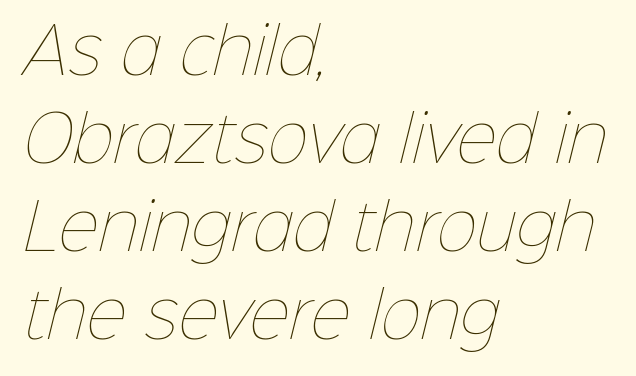
Q: Is the text bold? A: No.
Q: Is the text underlined? A: No.
Q: How is the paragraph aligned? A: Left-aligned.
Q: Is the spacing between letters normal or unusually wide? A: Normal.
Q: Is the spacing between lines tight, normal or loose? A: Normal.
Q: Width (condensed, normal, or wide)? A: Normal.
Q: Stroke contrast? A: Low.
Q: x-height? A: Medium.
Q: Monospaced? A: No.
